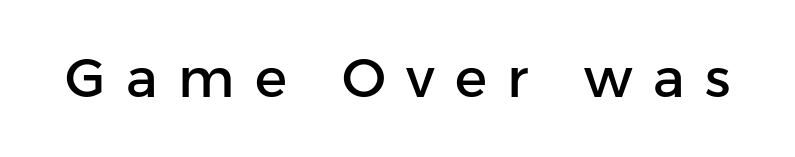
{"serif": "no", "italic": "no", "width": "normal", "stroke_contrast": "low", "x_height": "medium", "monospaced": "no", "underline": "no", "letter_spacing": "wide", "letter_spacing_em": 0.38, "glyph_px": 54}
